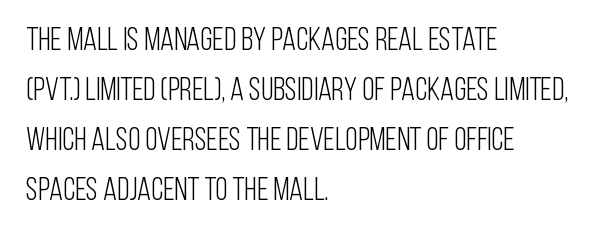
The image shows 32 px light, condensed sans-serif type, upright; set left-aligned, normal line spacing (1.56x), normal letter spacing, not underlined; low stroke contrast and a large x-height.
